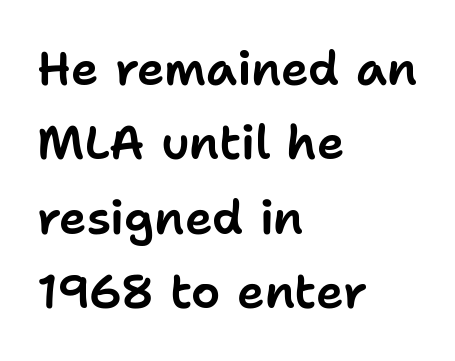
{"serif": "no", "italic": "no", "width": "normal", "stroke_contrast": "low", "x_height": "medium", "monospaced": "no", "underline": "no", "align": "left", "line_spacing": "normal", "line_spacing_ratio": 1.58, "letter_spacing": "normal", "letter_spacing_em": 0.0, "glyph_px": 47}
